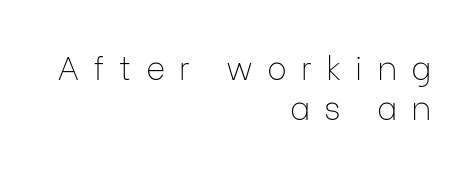
The image shows 33 px thin sans-serif type, upright; set right-aligned, line spacing 1.2x, unusually wide letter spacing (+0.43 em), not underlined; low stroke contrast and a medium x-height.
